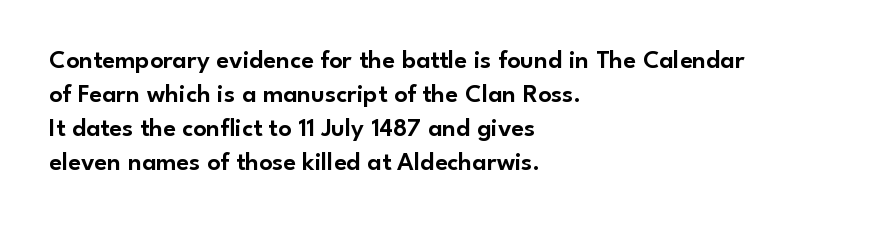
{"italic": "no", "underline": "no", "align": "left", "line_spacing": "normal", "line_spacing_ratio": 1.31, "letter_spacing": "normal", "letter_spacing_em": 0.0, "glyph_px": 26}
